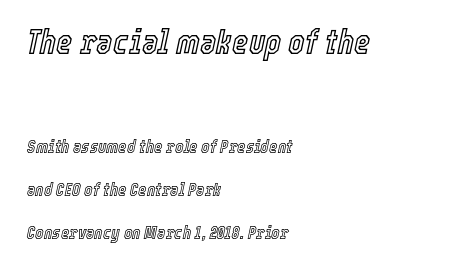
{"italic": "yes", "lean": "right", "slant_degrees": 12, "width": "condensed", "x_height": "medium", "monospaced": "no", "underline": "no", "align": "left", "line_spacing": "loose", "line_spacing_ratio": 2.4, "letter_spacing": "normal", "letter_spacing_em": 0.0, "larger_block": "first", "size_ratio": 1.94, "glyph_px": 35}
